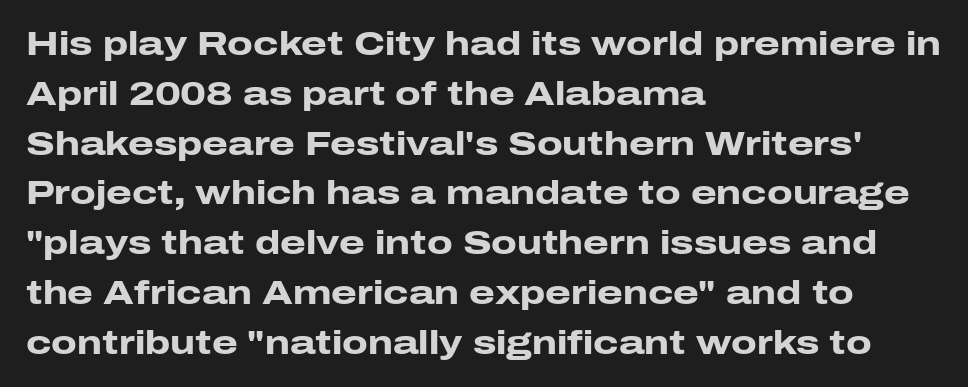
{"serif": "no", "italic": "no", "bold": "yes", "weight": "heavy", "width": "wide", "stroke_contrast": "low", "x_height": "medium", "monospaced": "no", "underline": "no", "align": "left", "line_spacing": "normal", "line_spacing_ratio": 1.51, "letter_spacing": "normal", "letter_spacing_em": 0.0, "glyph_px": 33}
